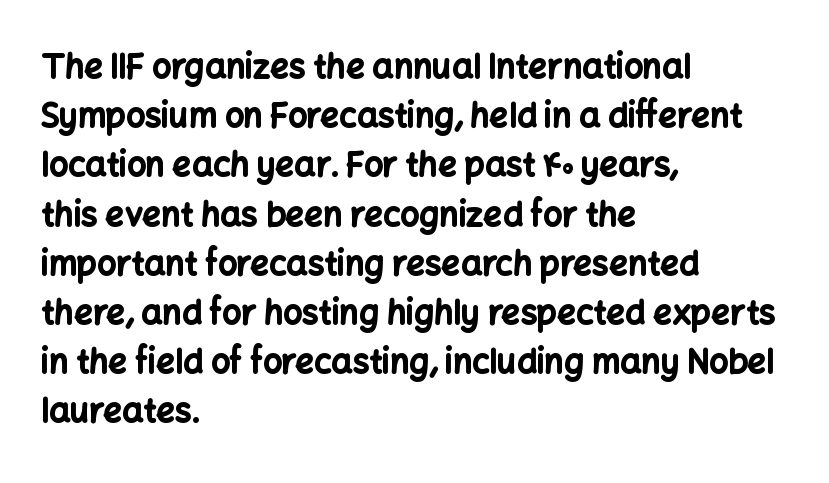
The passage shown is typed in a proportional face where columns would drift. This rendering features lettering with no underline. This sample uses an upright cut, with every glyph sitting square on the baseline. This sample uses a sans-serif face. The lines in this sample share a left origin and differ only in where they stop.
